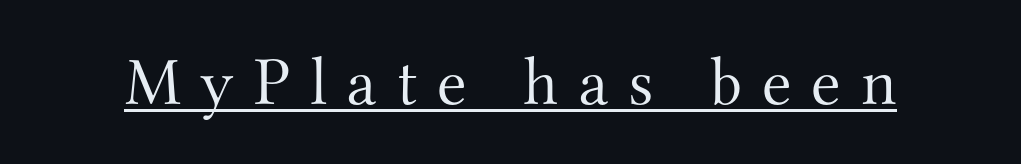
Q: Is the text bold? A: No.
Q: Is the text italic (slanted)? A: No, it is upright.
Q: Is the typeface a serif or a sans-serif typeface? A: Serif.
Q: Is the text underlined? A: Yes.
Q: Is the spacing between letters normal or unusually wide? A: Unusually wide.
Q: Width (condensed, normal, or wide)? A: Normal.
Q: Stroke contrast? A: Medium.
Q: x-height? A: Small.
Q: Monospaced? A: No.
